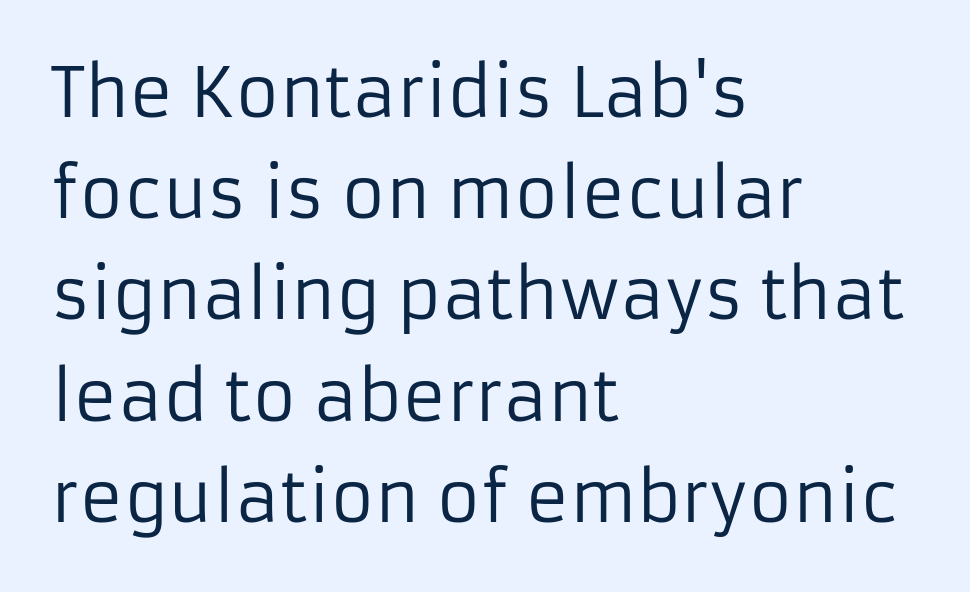
A student would call this left alignment; a typographer would say flush left, rag right. Each word holds together tightly as a unit, with standard inter-letter gaps. These lines sit exactly where default settings would place them. Note the varied advance widths — an 'i' is clearly narrower than an 'm'. Words float on clear page, feet unadorned. No chunkiness to these letters — they're not bold.
